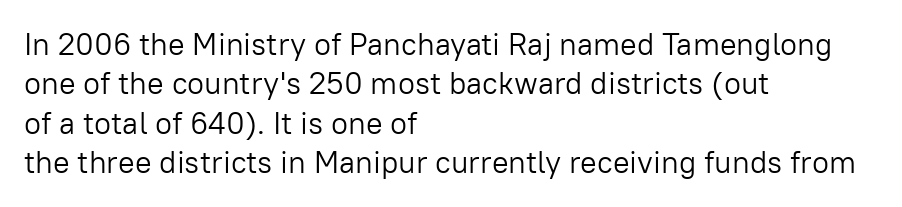
Q: Is the text bold? A: No.
Q: Is the text italic (slanted)? A: No, it is upright.
Q: Is the typeface a serif or a sans-serif typeface? A: Sans-serif.
Q: Is the text underlined? A: No.
Q: How is the paragraph aligned? A: Left-aligned.
Q: Is the spacing between letters normal or unusually wide? A: Normal.
Q: Is the spacing between lines tight, normal or loose? A: Normal.
Q: Width (condensed, normal, or wide)? A: Normal.
Q: Stroke contrast? A: Low.
Q: x-height? A: Medium.
Q: Monospaced? A: No.
